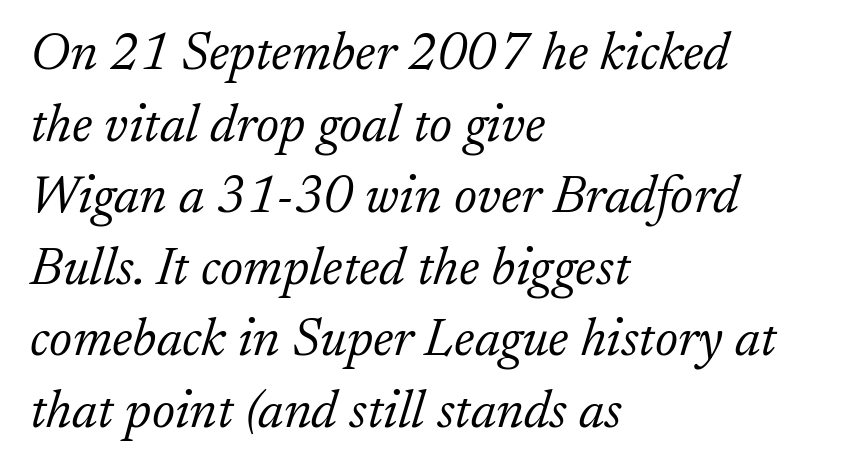
Q: Is the text bold? A: No.
Q: Is the text italic (slanted)? A: Yes, it leans right by about 17 degrees.
Q: Is the typeface a serif or a sans-serif typeface? A: Serif.
Q: Is the text underlined? A: No.
Q: How is the paragraph aligned? A: Left-aligned.
Q: Is the spacing between letters normal or unusually wide? A: Normal.
Q: Is the spacing between lines tight, normal or loose? A: Normal.
Q: Width (condensed, normal, or wide)? A: Normal.
Q: Stroke contrast? A: Low.
Q: x-height? A: Small.
Q: Monospaced? A: No.
